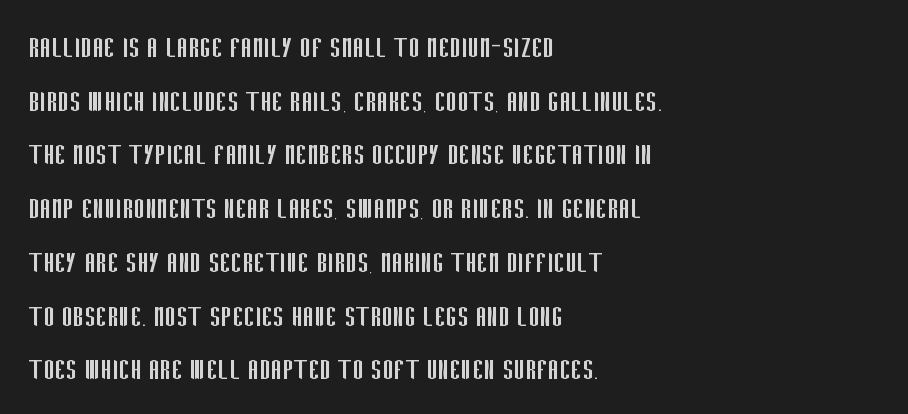
{"serif": "no", "italic": "no", "bold": "no", "weight": "regular", "width": "condensed", "stroke_contrast": "low", "x_height": "large", "monospaced": "no", "underline": "no", "align": "left", "line_spacing": "normal", "line_spacing_ratio": 1.58, "letter_spacing": "normal", "letter_spacing_em": 0.0, "glyph_px": 34}
